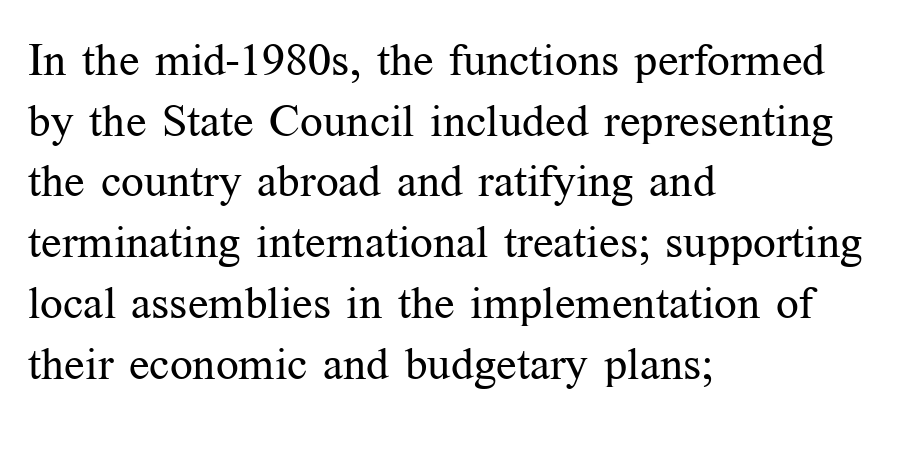
The image shows 45 px regular-weight serif type, upright; set left-aligned, normal line spacing (1.35x), normal letter spacing, not underlined; medium stroke contrast and a medium x-height.
